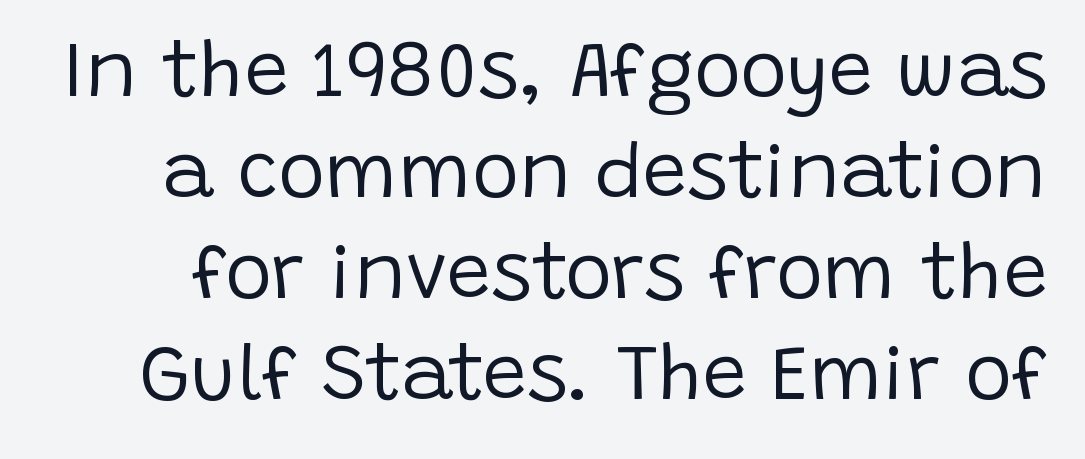
{"serif": "no", "italic": "no", "bold": "no", "weight": "regular", "width": "normal", "stroke_contrast": "low", "x_height": "large", "monospaced": "no", "underline": "no", "line_spacing": "normal", "line_spacing_ratio": 1.28, "letter_spacing": "normal", "letter_spacing_em": 0.0, "glyph_px": 79}
